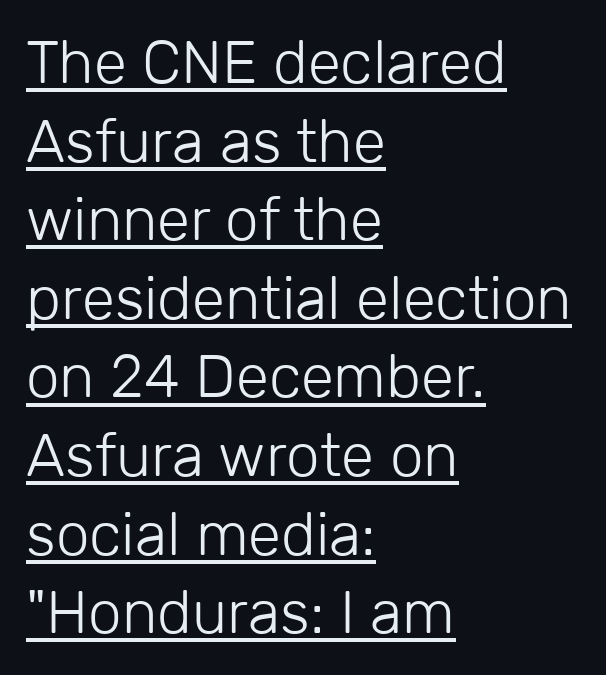
Q: Is the text bold? A: No.
Q: Is the text italic (slanted)? A: No, it is upright.
Q: Is the typeface a serif or a sans-serif typeface? A: Sans-serif.
Q: Is the text underlined? A: Yes.
Q: How is the paragraph aligned? A: Left-aligned.
Q: Is the spacing between letters normal or unusually wide? A: Normal.
Q: Is the spacing between lines tight, normal or loose? A: Normal.
Q: Width (condensed, normal, or wide)? A: Normal.
Q: Stroke contrast? A: Low.
Q: x-height? A: Medium.
Q: Monospaced? A: No.
